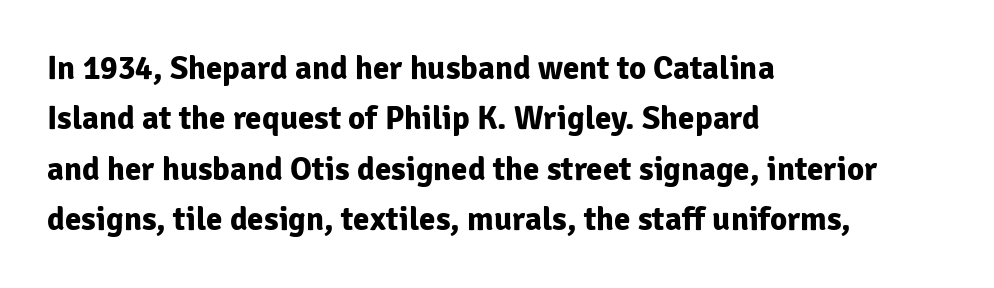
Tracking value appears to be zero — textbook default spacing. The rendering uses a moderate line-height, typical for paragraphs. This is the regular roman posture of the typeface. Nobody drew a line under any word here. Here the designer chose a conventional face with non-uniform glyph widths.
